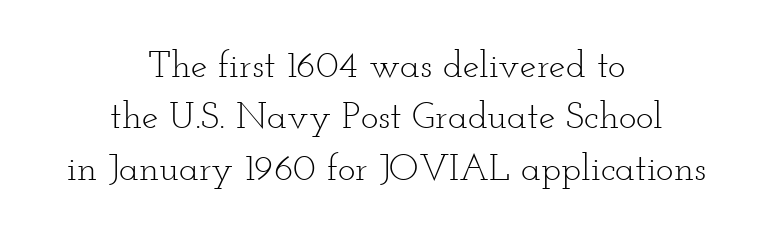
The image shows 37 px light, wide serif type, upright; set centered, normal line spacing (1.39x), normal letter spacing, not underlined; low stroke contrast and a small x-height.
